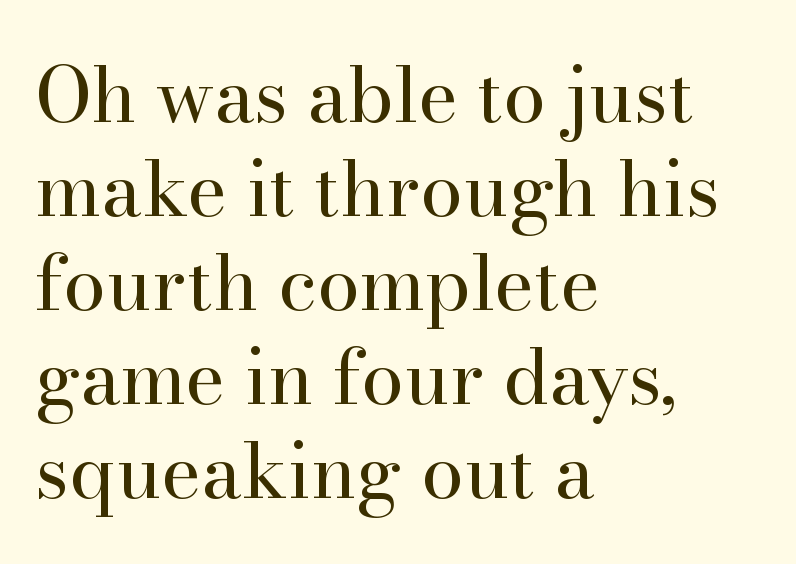
{"serif": "yes", "italic": "no", "bold": "no", "weight": "regular", "width": "normal", "stroke_contrast": "high", "x_height": "small", "monospaced": "no", "underline": "no", "align": "left", "line_spacing_ratio": 1.22, "letter_spacing": "normal", "letter_spacing_em": 0.0, "glyph_px": 77}
